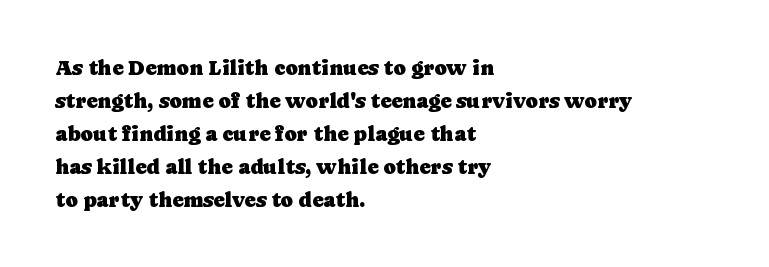
The image shows 21 px text type, upright; set left-aligned, normal line spacing (1.57x), normal letter spacing, not underlined.
